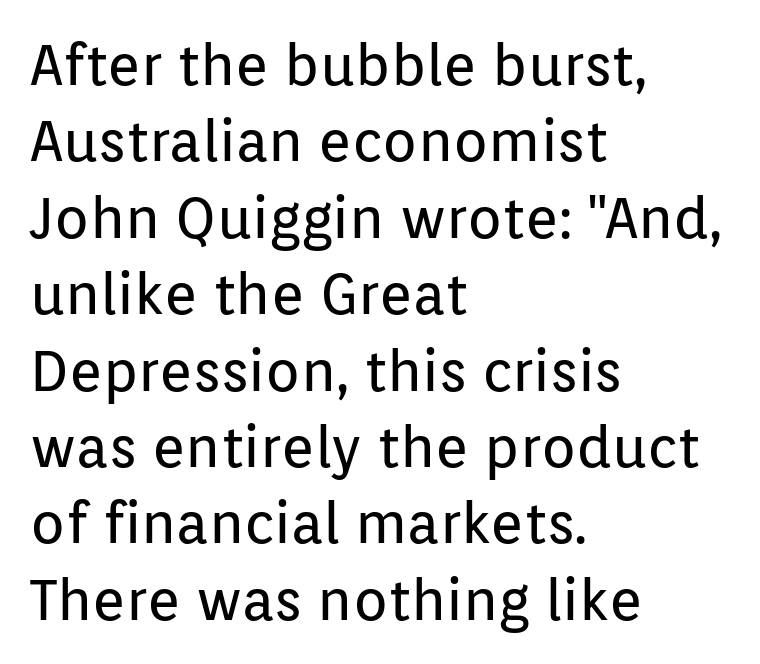
The image shows 57 px regular-weight sans-serif type, upright; set left-aligned, normal line spacing (1.34x), normal letter spacing, not underlined; low stroke contrast and a medium x-height.
